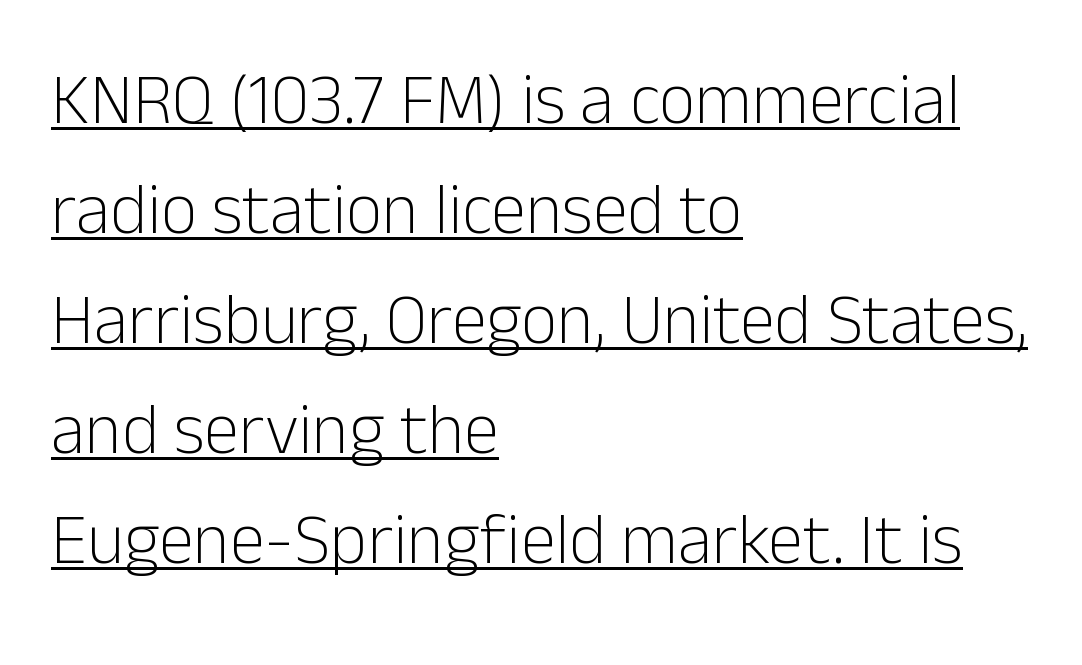
{"serif": "no", "italic": "no", "bold": "no", "weight": "light", "width": "normal", "stroke_contrast": "low", "x_height": "medium", "monospaced": "no", "underline": "yes", "align": "left", "line_spacing": "normal", "line_spacing_ratio": 1.55, "letter_spacing": "normal", "letter_spacing_em": 0.0, "glyph_px": 71}
